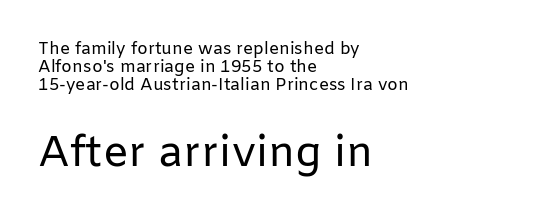
The image shows 43 px regular-weight sans-serif type, upright; set left-aligned, tight line spacing (1.06x), normal letter spacing, not underlined; the second (bottom) block is 2.53x larger; low stroke contrast and a medium x-height.
